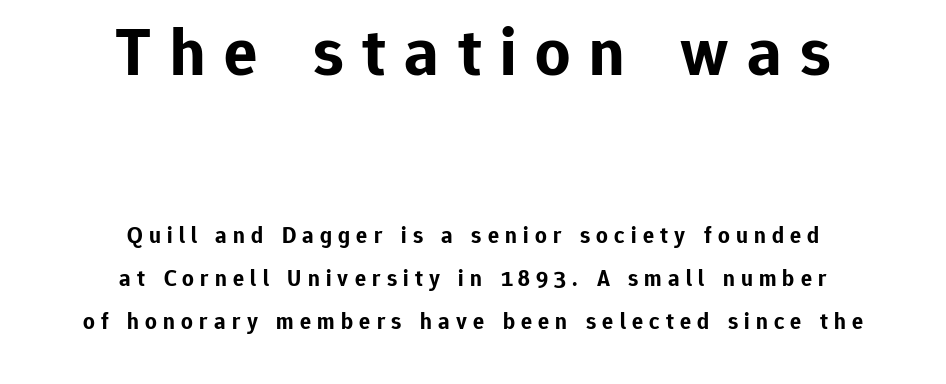
Q: Is the text bold? A: Yes.
Q: Is the text italic (slanted)? A: No, it is upright.
Q: Is the typeface a serif or a sans-serif typeface? A: Sans-serif.
Q: Is the text underlined? A: No.
Q: How is the paragraph aligned? A: Centered.
Q: Is the spacing between letters normal or unusually wide? A: Unusually wide.
Q: Which block of text is set in a larger size, the first (top) or the second (bottom)? A: The first (top) one.
Q: Width (condensed, normal, or wide)? A: Normal.
Q: Stroke contrast? A: Low.
Q: x-height? A: Medium.
Q: Monospaced? A: No.
